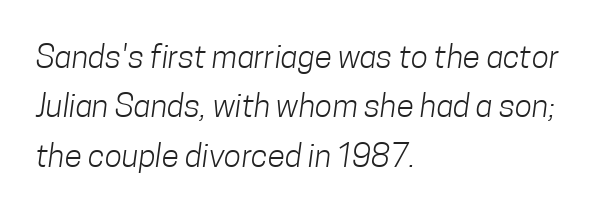
Q: Is the text bold? A: No.
Q: Is the typeface a serif or a sans-serif typeface? A: Sans-serif.
Q: Is the text underlined? A: No.
Q: How is the paragraph aligned? A: Left-aligned.
Q: Is the spacing between letters normal or unusually wide? A: Normal.
Q: Is the spacing between lines tight, normal or loose? A: Normal.
Q: Width (condensed, normal, or wide)? A: Condensed.
Q: Stroke contrast? A: Low.
Q: x-height? A: Medium.
Q: Monospaced? A: No.
